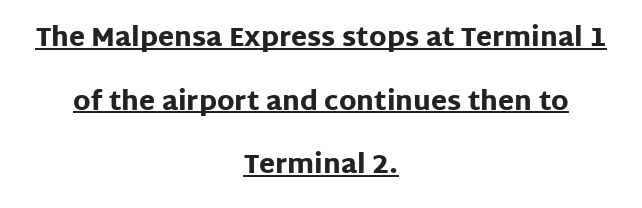
Q: Is the text bold? A: Yes.
Q: Is the text italic (slanted)? A: No, it is upright.
Q: Is the text underlined? A: Yes.
Q: How is the paragraph aligned? A: Centered.
Q: Is the spacing between letters normal or unusually wide? A: Normal.
Q: Is the spacing between lines tight, normal or loose? A: Loose.
